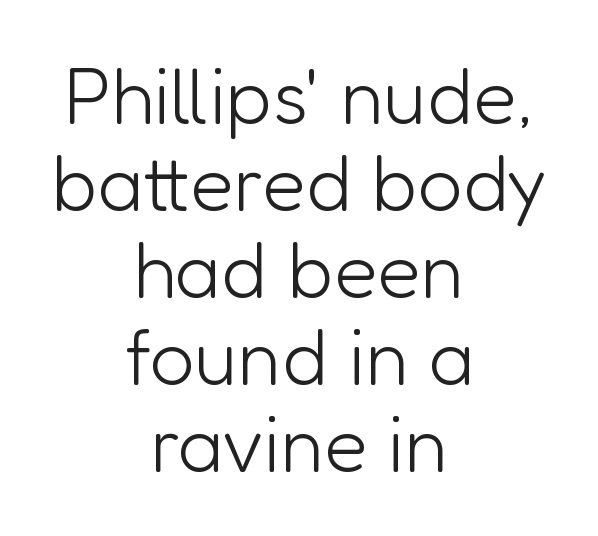
Vertical stems look standard width or narrower in stroke. Letters rest on an invisible, unmarked baseline. Observe the absence of serifs on each vertical stroke in this sample. This rendering uses center alignment, leaving both contours irregular but symmetric. No extra tracking has been applied to these lines.
